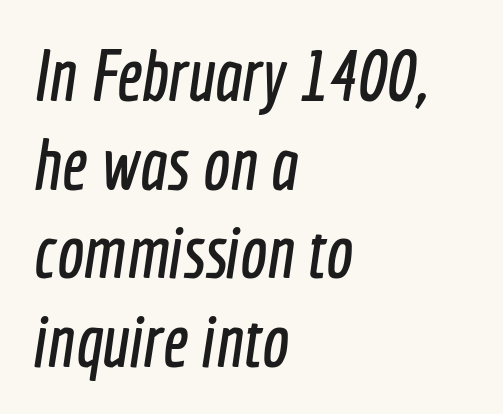
Q: Is the typeface a serif or a sans-serif typeface? A: Sans-serif.
Q: Is the text underlined? A: No.
Q: How is the paragraph aligned? A: Left-aligned.
Q: Is the spacing between letters normal or unusually wide? A: Normal.
Q: Width (condensed, normal, or wide)? A: Condensed.
Q: x-height? A: Medium.
Q: Monospaced? A: No.
